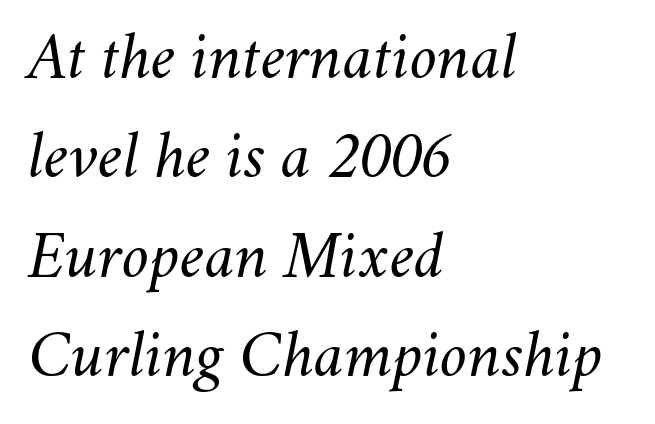
Q: Is the text bold? A: No.
Q: Is the text italic (slanted)? A: Yes, it leans right by about 11 degrees.
Q: Is the text underlined? A: No.
Q: How is the paragraph aligned? A: Left-aligned.
Q: Is the spacing between letters normal or unusually wide? A: Normal.
Q: Is the spacing between lines tight, normal or loose? A: Normal.
Q: Width (condensed, normal, or wide)? A: Normal.
Q: Stroke contrast? A: Medium.
Q: x-height? A: Small.
Q: Monospaced? A: No.
